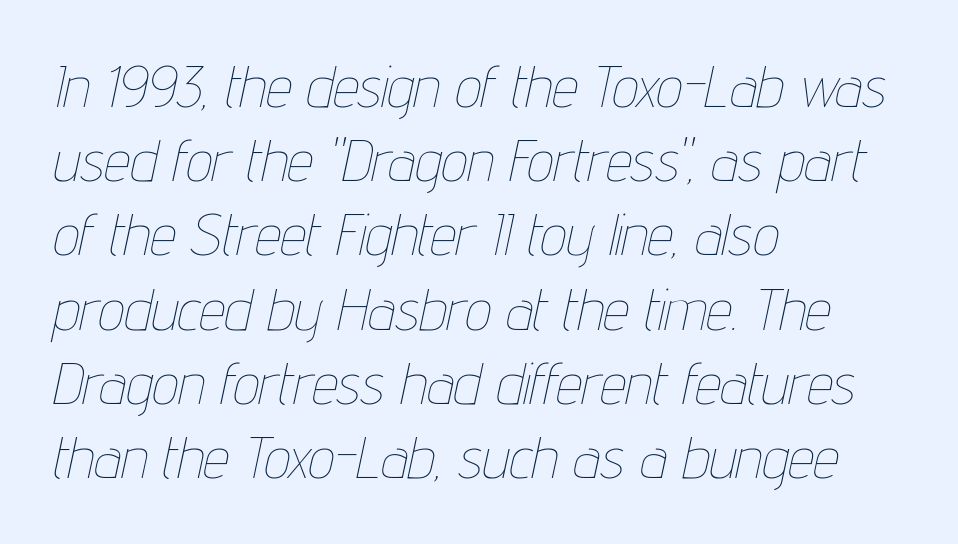
Q: Is the text bold? A: No.
Q: Is the text italic (slanted)? A: Yes, it leans right by about 12 degrees.
Q: Is the text underlined? A: No.
Q: How is the paragraph aligned? A: Left-aligned.
Q: Is the spacing between letters normal or unusually wide? A: Normal.
Q: Is the spacing between lines tight, normal or loose? A: Normal.
Q: Width (condensed, normal, or wide)? A: Condensed.
Q: Stroke contrast? A: Low.
Q: x-height? A: Medium.
Q: Monospaced? A: No.
